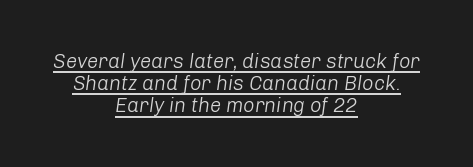
The image shows 20 px text type, italic (leaning right); set centered, tight line spacing (1.11x), normal letter spacing, underlined.
